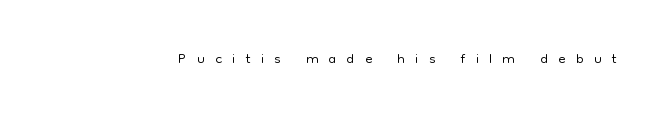
The foot of each line stays bare and open. This is not heavy type; no bold has been used. You could only call the tracking loose — the letters float apart. The lettering stays uniformly vertical, giving the passage a roman look.
